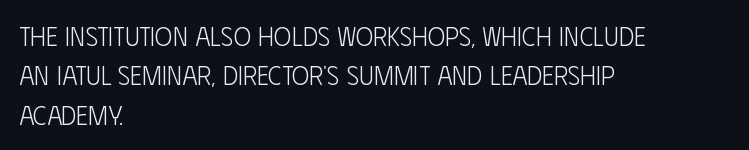
{"italic": "no", "bold": "no", "underline": "no", "align": "left", "line_spacing": "normal", "line_spacing_ratio": 1.51, "letter_spacing": "normal", "letter_spacing_em": 0.0, "glyph_px": 26}
